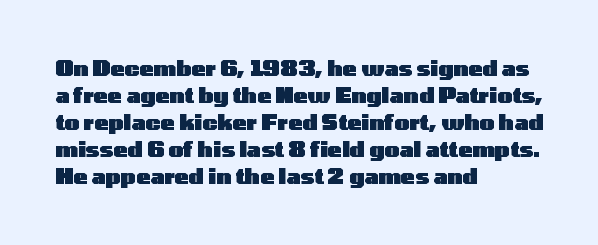
Q: Is the text bold? A: Yes.
Q: Is the text italic (slanted)? A: No, it is upright.
Q: Is the text underlined? A: No.
Q: How is the paragraph aligned? A: Left-aligned.
Q: Is the spacing between letters normal or unusually wide? A: Normal.
Q: Is the spacing between lines tight, normal or loose? A: Normal.
